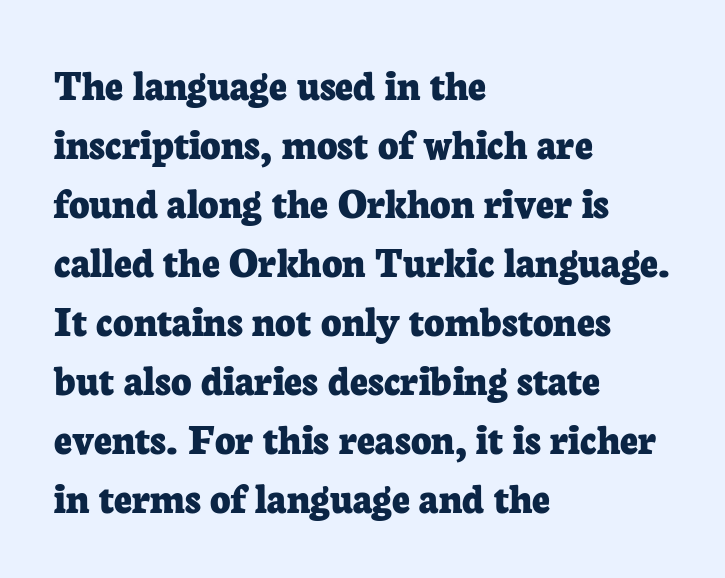
{"serif": "yes", "italic": "no", "bold": "yes", "weight": "bold", "width": "normal", "stroke_contrast": "low", "x_height": "medium", "monospaced": "no", "underline": "no", "align": "left", "line_spacing": "normal", "line_spacing_ratio": 1.34, "letter_spacing": "normal", "letter_spacing_em": 0.0, "glyph_px": 44}
